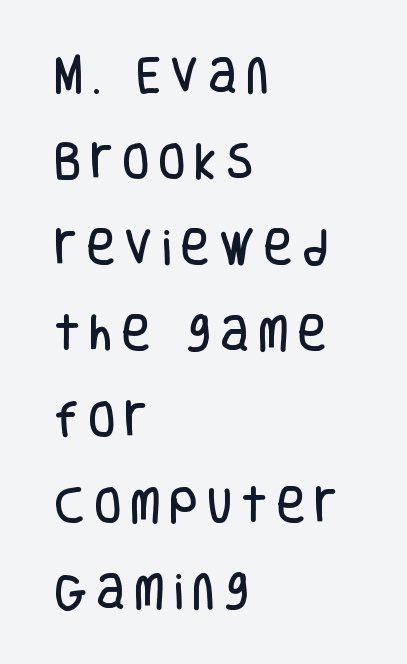
Q: Is the text italic (slanted)? A: No, it is upright.
Q: Is the typeface a serif or a sans-serif typeface? A: Sans-serif.
Q: Is the text underlined? A: No.
Q: How is the paragraph aligned? A: Left-aligned.
Q: Is the spacing between letters normal or unusually wide? A: Unusually wide.
Q: Is the spacing between lines tight, normal or loose? A: Loose.
Q: Width (condensed, normal, or wide)? A: Condensed.
Q: Stroke contrast? A: Low.
Q: x-height? A: Large.
Q: Monospaced? A: No.
